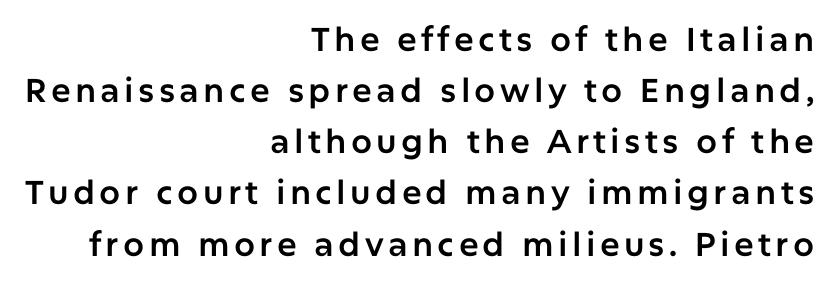
{"serif": "no", "italic": "no", "width": "normal", "stroke_contrast": "low", "x_height": "medium", "monospaced": "no", "underline": "no", "align": "right", "line_spacing": "normal", "line_spacing_ratio": 1.55, "glyph_px": 33}
